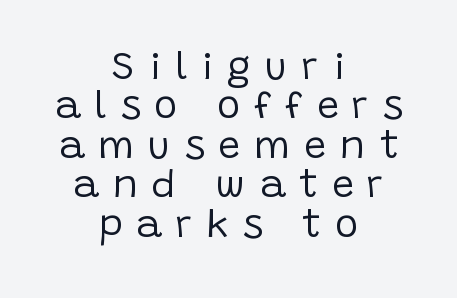
The image shows 39 px regular-weight sans-serif type, upright; set centered, tight line spacing (1.01x), unusually wide letter spacing (+0.36 em), not underlined; low stroke contrast and a large x-height.
